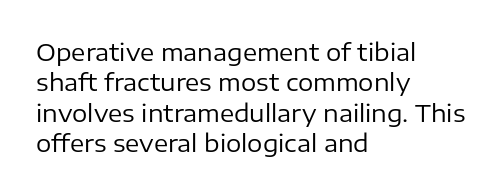
{"italic": "no", "bold": "no", "underline": "no", "align": "left", "line_spacing": "normal", "line_spacing_ratio": 1.27, "letter_spacing": "normal", "letter_spacing_em": 0.0, "glyph_px": 24}
